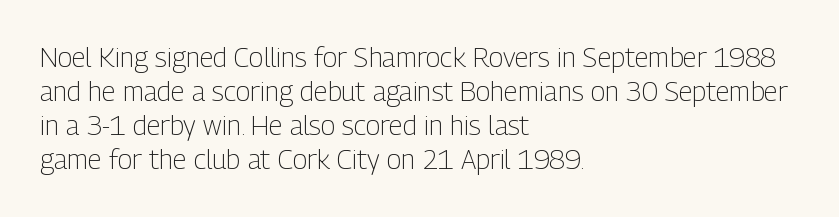
{"italic": "no", "bold": "no", "underline": "no", "align": "left", "line_spacing": "normal", "line_spacing_ratio": 1.26, "letter_spacing": "normal", "letter_spacing_em": 0.0, "glyph_px": 27}
